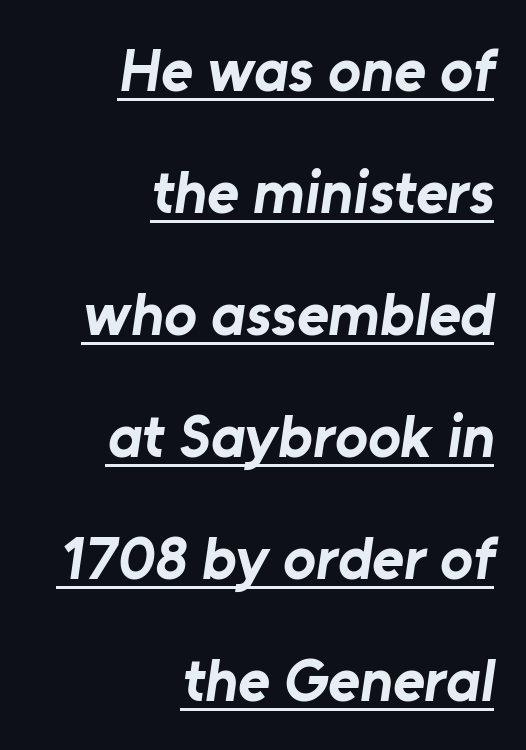
Q: Is the text bold? A: Yes.
Q: Is the typeface a serif or a sans-serif typeface? A: Sans-serif.
Q: Is the text underlined? A: Yes.
Q: How is the paragraph aligned? A: Right-aligned.
Q: Is the spacing between letters normal or unusually wide? A: Normal.
Q: Is the spacing between lines tight, normal or loose? A: Loose.
Q: Width (condensed, normal, or wide)? A: Normal.
Q: Stroke contrast? A: Low.
Q: x-height? A: Medium.
Q: Monospaced? A: No.
